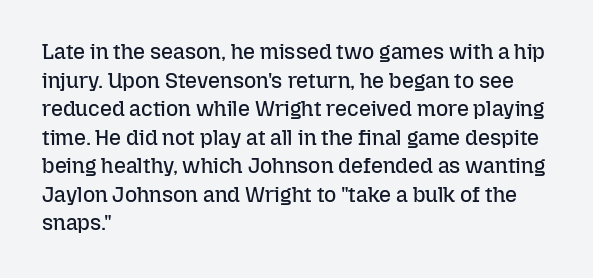
{"italic": "no", "bold": "no", "underline": "no", "align": "left", "line_spacing": "normal", "line_spacing_ratio": 1.36, "letter_spacing": "normal", "letter_spacing_em": 0.0, "glyph_px": 21}
